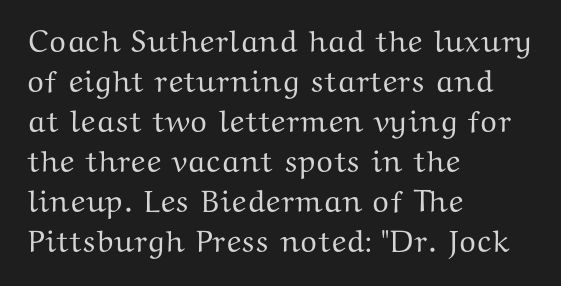
Q: Is the text italic (slanted)? A: No, it is upright.
Q: Is the typeface a serif or a sans-serif typeface? A: Serif.
Q: Is the text underlined? A: No.
Q: How is the paragraph aligned? A: Left-aligned.
Q: Is the spacing between letters normal or unusually wide? A: Normal.
Q: Is the spacing between lines tight, normal or loose? A: Normal.
Q: Width (condensed, normal, or wide)? A: Wide.
Q: Stroke contrast? A: Medium.
Q: x-height? A: Medium.
Q: Monospaced? A: No.
